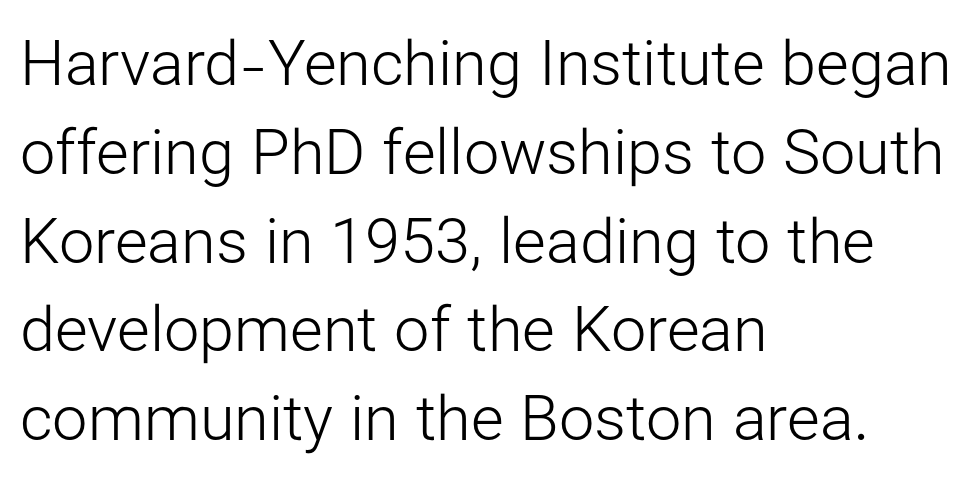
Q: Is the text bold? A: No.
Q: Is the text italic (slanted)? A: No, it is upright.
Q: Is the typeface a serif or a sans-serif typeface? A: Sans-serif.
Q: Is the text underlined? A: No.
Q: How is the paragraph aligned? A: Left-aligned.
Q: Is the spacing between letters normal or unusually wide? A: Normal.
Q: Is the spacing between lines tight, normal or loose? A: Normal.
Q: Width (condensed, normal, or wide)? A: Normal.
Q: Stroke contrast? A: Low.
Q: x-height? A: Medium.
Q: Monospaced? A: No.
